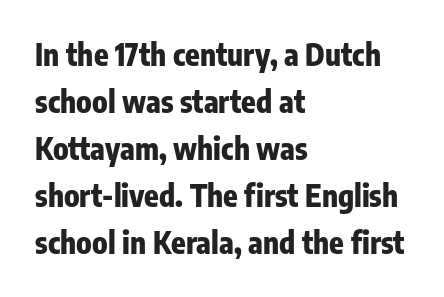
Q: Is the text bold? A: Yes.
Q: Is the text italic (slanted)? A: No, it is upright.
Q: Is the typeface a serif or a sans-serif typeface? A: Sans-serif.
Q: Is the text underlined? A: No.
Q: How is the paragraph aligned? A: Left-aligned.
Q: Is the spacing between letters normal or unusually wide? A: Normal.
Q: Is the spacing between lines tight, normal or loose? A: Normal.
Q: Width (condensed, normal, or wide)? A: Condensed.
Q: Stroke contrast? A: Low.
Q: x-height? A: Medium.
Q: Monospaced? A: No.
